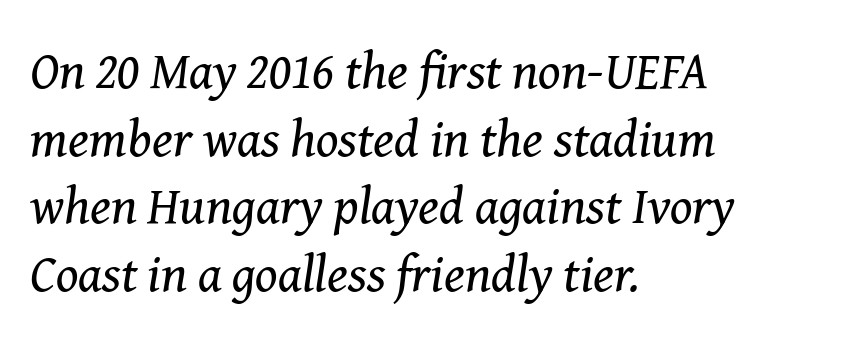
Q: Is the text bold? A: No.
Q: Is the text italic (slanted)? A: Yes, it leans right by about 8 degrees.
Q: Is the typeface a serif or a sans-serif typeface? A: Serif.
Q: Is the text underlined? A: No.
Q: How is the paragraph aligned? A: Left-aligned.
Q: Is the spacing between letters normal or unusually wide? A: Normal.
Q: Is the spacing between lines tight, normal or loose? A: Normal.
Q: Width (condensed, normal, or wide)? A: Normal.
Q: Stroke contrast? A: Medium.
Q: x-height? A: Medium.
Q: Monospaced? A: No.
